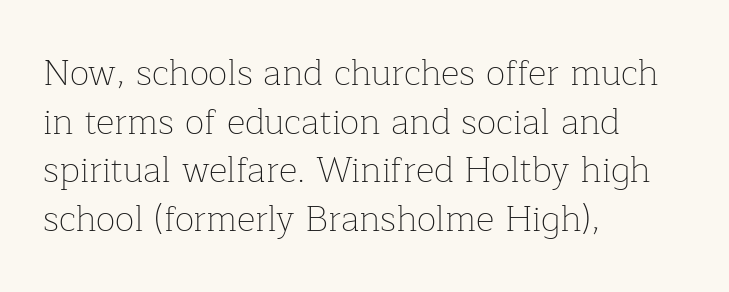
Q: Is the text bold? A: No.
Q: Is the text italic (slanted)? A: No, it is upright.
Q: Is the typeface a serif or a sans-serif typeface? A: Serif.
Q: Is the text underlined? A: No.
Q: How is the paragraph aligned? A: Left-aligned.
Q: Is the spacing between letters normal or unusually wide? A: Normal.
Q: Is the spacing between lines tight, normal or loose? A: Normal.
Q: Width (condensed, normal, or wide)? A: Normal.
Q: Stroke contrast? A: Low.
Q: x-height? A: Medium.
Q: Monospaced? A: No.
